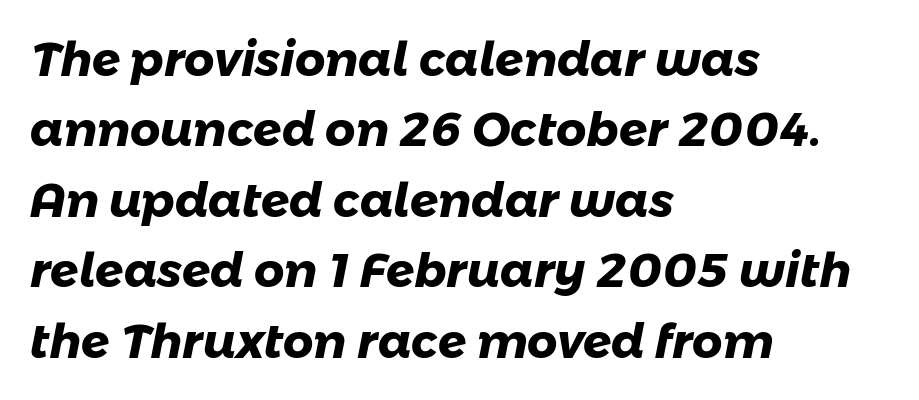
{"serif": "no", "bold": "yes", "weight": "heavy", "width": "normal", "stroke_contrast": "low", "x_height": "medium", "monospaced": "no", "underline": "no", "align": "left", "line_spacing": "normal", "line_spacing_ratio": 1.5, "letter_spacing": "normal", "letter_spacing_em": 0.0, "glyph_px": 47}
